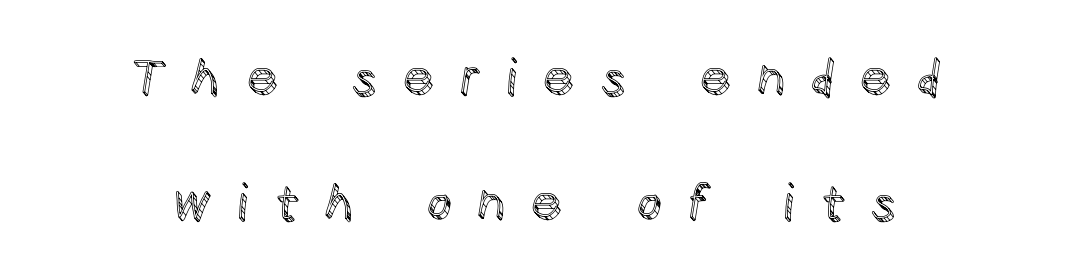
This sample uses expanded letter spacing, leaving extra air between glyphs. The paragraph has two soft edges and a firm central axis. The strip under each line holds only bare page. Widely set lines give the paragraph a tall, airy silhouette.
